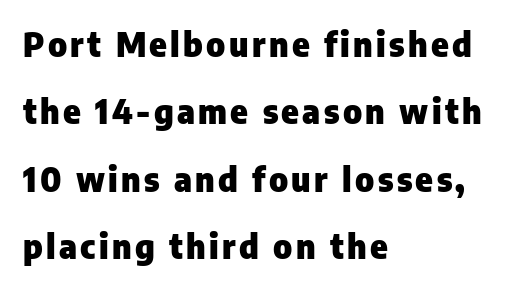
Q: Is the text bold? A: Yes.
Q: Is the text italic (slanted)? A: No, it is upright.
Q: Is the typeface a serif or a sans-serif typeface? A: Sans-serif.
Q: Is the text underlined? A: No.
Q: How is the paragraph aligned? A: Left-aligned.
Q: Is the spacing between lines tight, normal or loose? A: Loose.
Q: Width (condensed, normal, or wide)? A: Normal.
Q: Stroke contrast? A: Low.
Q: x-height? A: Medium.
Q: Monospaced? A: No.
